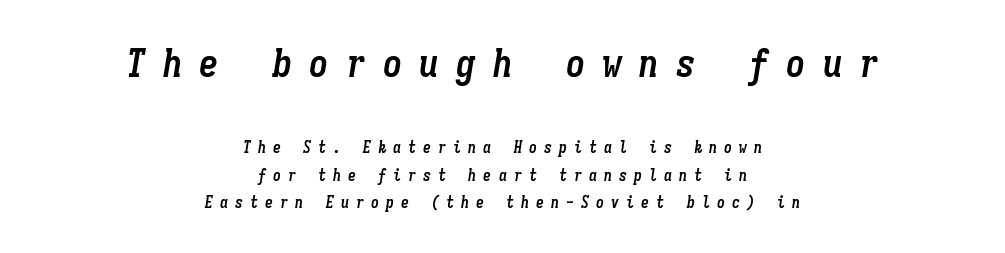
The image shows 39 px semibold, condensed type, italic (leaning right), monospaced; set centered, line spacing 1.72x, unusually wide letter spacing (+0.44 em), not underlined; the first (top) block is 2.44x larger; low stroke contrast and a medium x-height.
